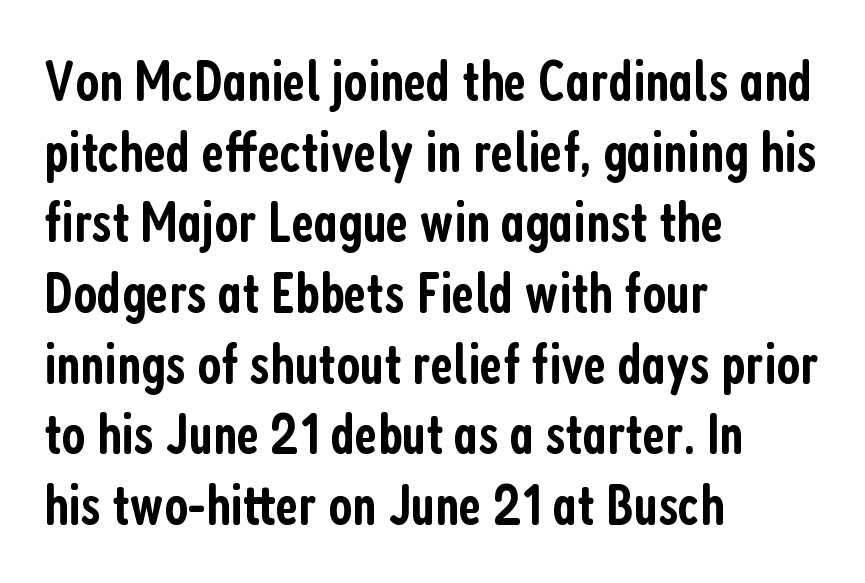
The rendering shows plain stroke endings on the letterforms — a sans-serif design. Nobody drew a line under any word here. Glyph-to-glyph distance matches everyday printed text. Looks like regular typesetting: each glyph gets only the width it needs. Is the block centered? No — it sits flush against the left margin.
